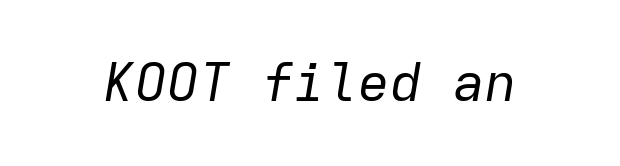
The image shows 53 px regular-weight type, italic (leaning right), monospaced; set normal letter spacing, not underlined; low stroke contrast and a medium x-height.
